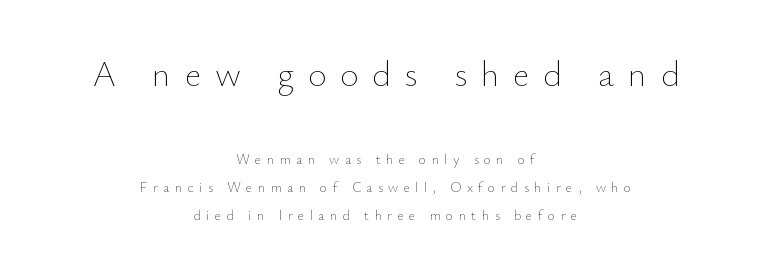
Q: Is the text bold? A: No.
Q: Is the text italic (slanted)? A: No, it is upright.
Q: Is the text underlined? A: No.
Q: How is the paragraph aligned? A: Centered.
Q: Is the spacing between letters normal or unusually wide? A: Unusually wide.
Q: Is the spacing between lines tight, normal or loose? A: Loose.
Q: Which block of text is set in a larger size, the first (top) or the second (bottom)? A: The first (top) one.
Q: Width (condensed, normal, or wide)? A: Normal.
Q: Stroke contrast? A: Low.
Q: x-height? A: Small.
Q: Monospaced? A: No.
